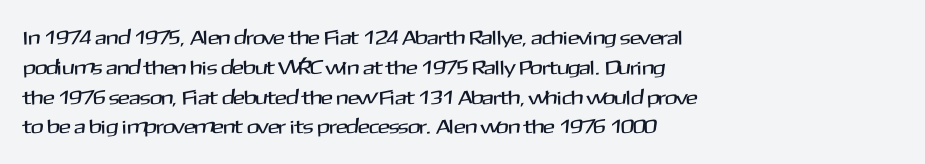
Q: Is the text italic (slanted)? A: No, it is upright.
Q: Is the text underlined? A: No.
Q: How is the paragraph aligned? A: Left-aligned.
Q: Is the spacing between letters normal or unusually wide? A: Normal.
Q: Is the spacing between lines tight, normal or loose? A: Normal.
